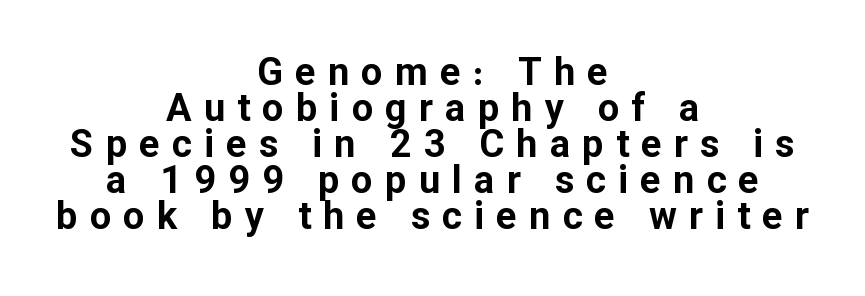
{"serif": "no", "italic": "no", "bold": "yes", "weight": "bold", "width": "normal", "stroke_contrast": "low", "x_height": "medium", "monospaced": "no", "underline": "no", "align": "center", "line_spacing": "tight", "line_spacing_ratio": 0.95, "letter_spacing": "wide", "letter_spacing_em": 0.32, "glyph_px": 38}
